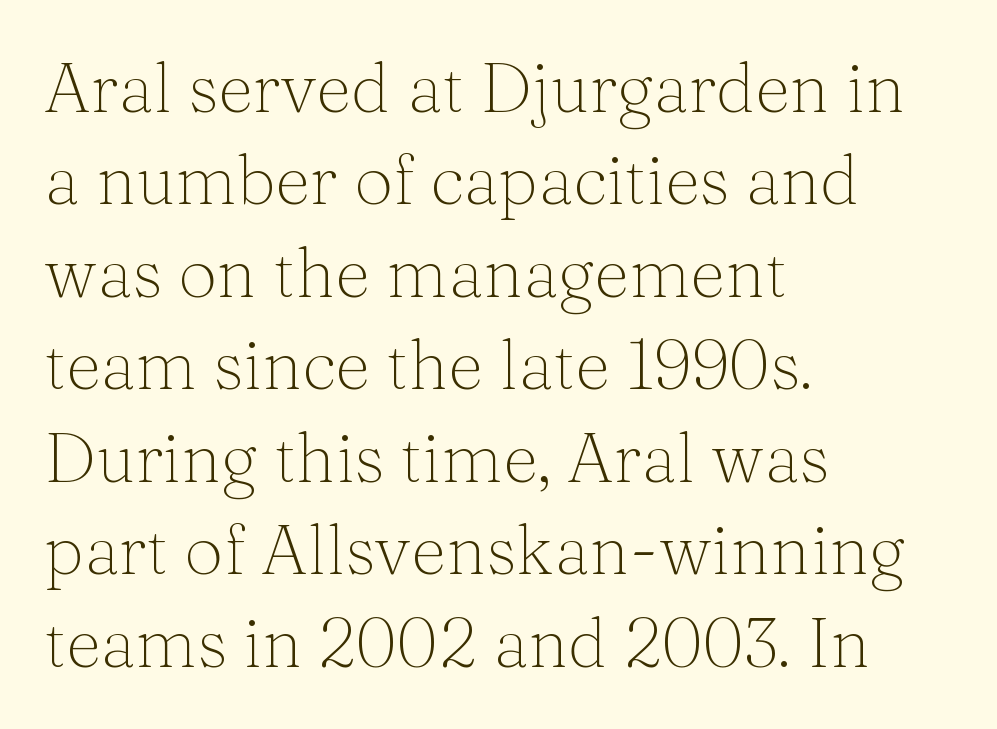
{"serif": "yes", "italic": "no", "bold": "no", "weight": "light", "width": "normal", "stroke_contrast": "medium", "x_height": "medium", "monospaced": "no", "underline": "no", "align": "left", "line_spacing": "normal", "line_spacing_ratio": 1.34, "letter_spacing": "normal", "letter_spacing_em": 0.0, "glyph_px": 69}
